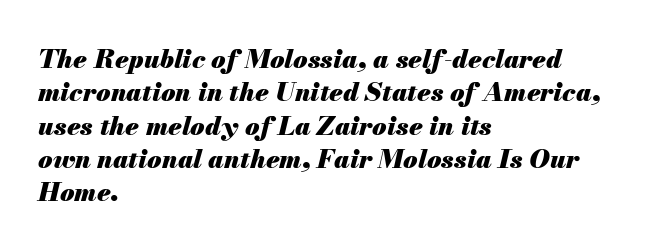
The image shows 26 px bold type, italic (leaning right); set left-aligned, normal line spacing (1.28x), normal letter spacing, not underlined.
